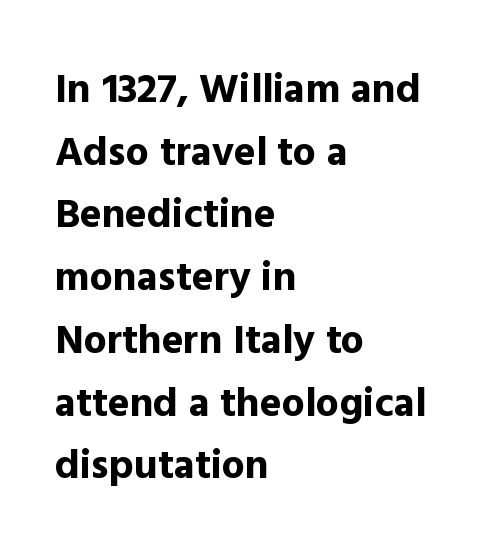
The image shows 41 px bold sans-serif type, upright; set left-aligned, normal line spacing (1.53x), normal letter spacing, not underlined; a medium x-height.
